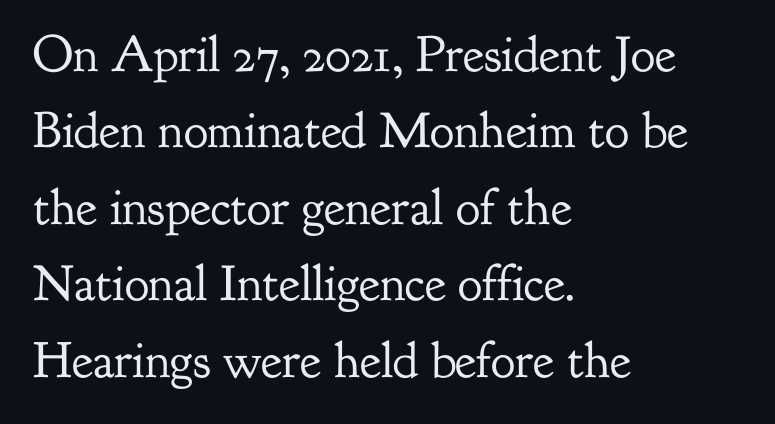
{"serif": "yes", "italic": "no", "bold": "no", "weight": "regular", "width": "normal", "stroke_contrast": "low", "x_height": "small", "monospaced": "no", "underline": "no", "align": "left", "line_spacing": "normal", "line_spacing_ratio": 1.5, "letter_spacing": "normal", "letter_spacing_em": 0.0, "glyph_px": 51}
